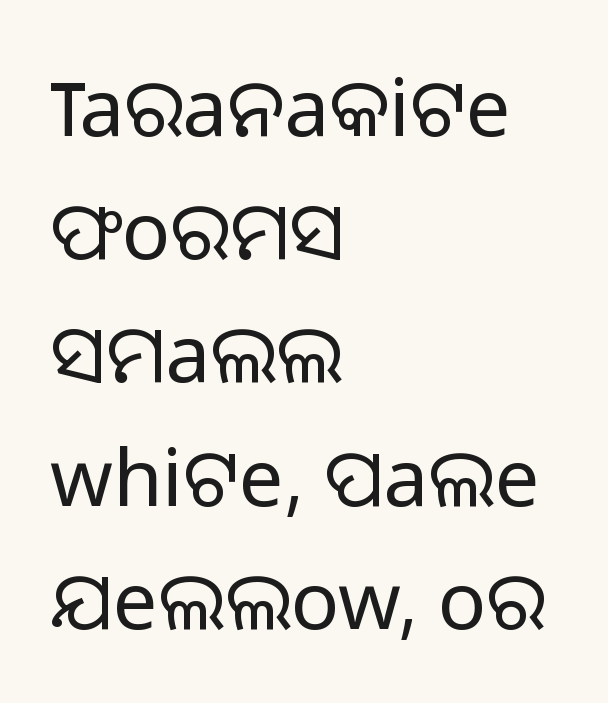
Q: Is the text bold? A: No.
Q: Is the text italic (slanted)? A: No, it is upright.
Q: Is the typeface a serif or a sans-serif typeface? A: Sans-serif.
Q: Is the text underlined? A: No.
Q: How is the paragraph aligned? A: Left-aligned.
Q: Is the spacing between letters normal or unusually wide? A: Normal.
Q: Is the spacing between lines tight, normal or loose? A: Normal.
Q: Width (condensed, normal, or wide)? A: Normal.
Q: Stroke contrast? A: Low.
Q: x-height? A: Medium.
Q: Monospaced? A: No.
